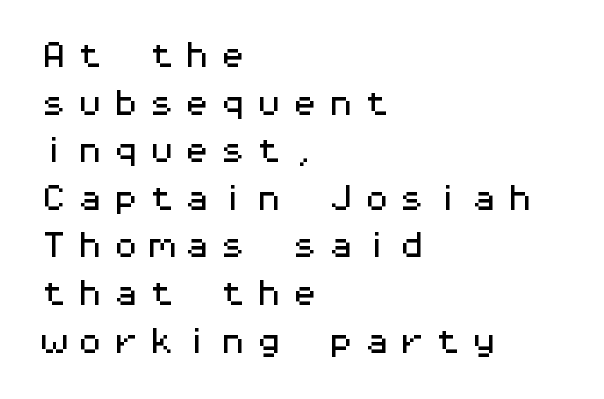
Q: Is the text italic (slanted)? A: No, it is upright.
Q: Is the typeface a serif or a sans-serif typeface? A: Sans-serif.
Q: Is the text underlined? A: No.
Q: How is the paragraph aligned? A: Left-aligned.
Q: Is the spacing between letters normal or unusually wide? A: Unusually wide.
Q: Is the spacing between lines tight, normal or loose? A: Normal.
Q: Width (condensed, normal, or wide)? A: Wide.
Q: Stroke contrast? A: Medium.
Q: x-height? A: Medium.
Q: Monospaced? A: Yes.
